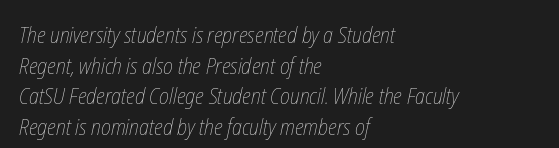
The letters sit at their default tracking, neither squeezed nor spread. Check under the words: just untouched page. The characters are drawn with everyday or finer stroke widths. A typesetter would call this leading conventional body-copy spacing.
